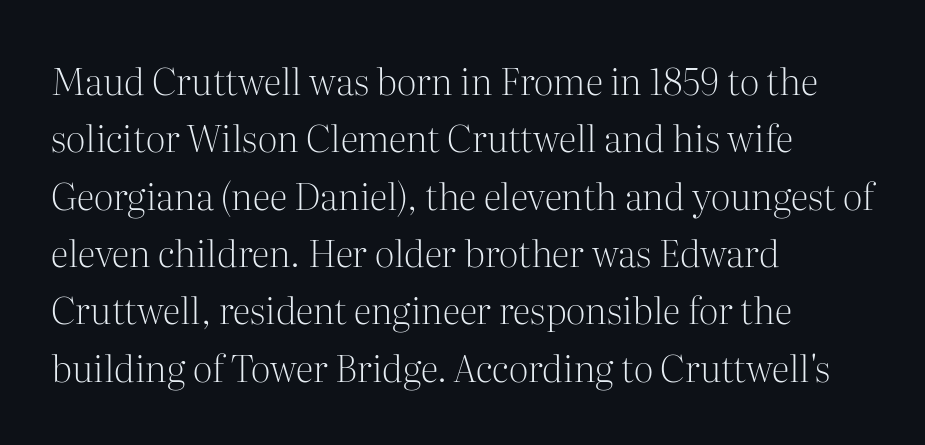
Nope, not italic — everything's standing straight. A quiet, ordinary-to-light weight characterises the typeface. Observe the serifs anchoring each vertical stroke in this sample. The letters sit at their default tracking, neither squeezed nor spread. A normal amount of white space separates one row of letters from the next. The lines are quadded left.
